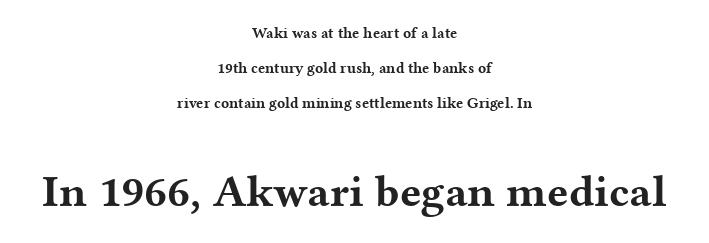
{"serif": "yes", "italic": "no", "bold": "yes", "weight": "bold", "width": "wide", "stroke_contrast": "medium", "x_height": "medium", "monospaced": "no", "underline": "no", "align": "center", "line_spacing": "loose", "line_spacing_ratio": 2.34, "letter_spacing": "normal", "letter_spacing_em": 0.0, "larger_block": "second", "size_ratio": 3.0, "glyph_px": 45}
